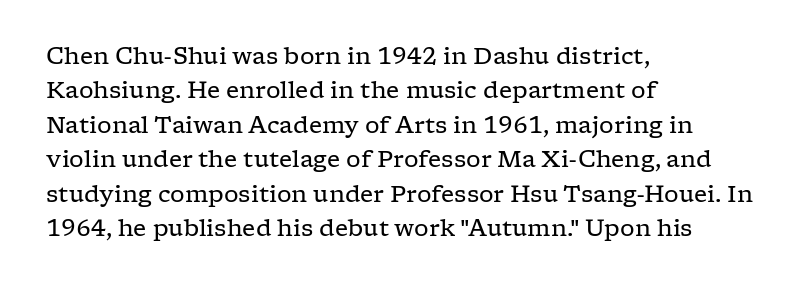
The image shows 23 px text type, upright; set left-aligned, normal line spacing (1.5x), normal letter spacing, not underlined.
